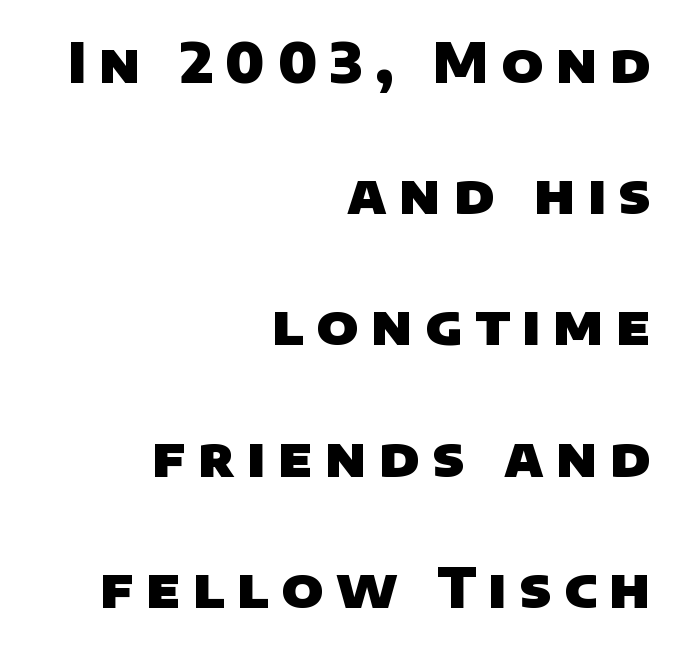
{"serif": "no", "bold": "yes", "weight": "heavy", "width": "normal", "stroke_contrast": "low", "x_height": "large", "monospaced": "no", "underline": "no", "align": "right", "line_spacing": "loose", "line_spacing_ratio": 2.43, "letter_spacing": "wide", "letter_spacing_em": 0.23, "glyph_px": 54}
